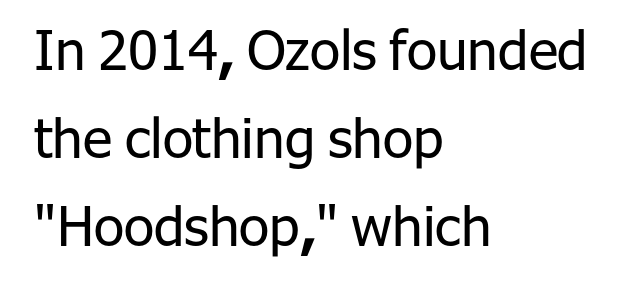
The image shows 55 px regular-weight sans-serif type, upright; set left-aligned, normal line spacing (1.6x), normal letter spacing, not underlined; low stroke contrast and a medium x-height.
